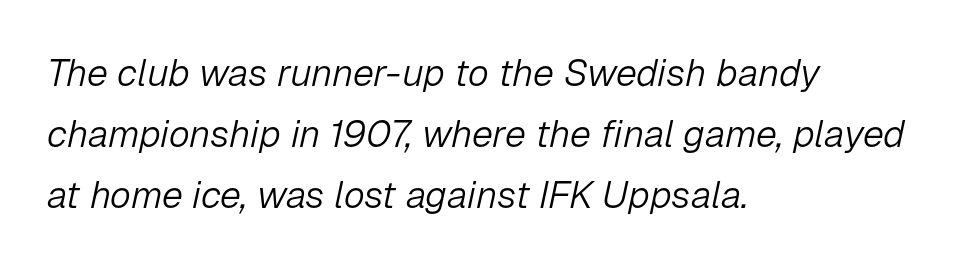
The image shows 38 px light type, italic (leaning right); set left-aligned, normal line spacing (1.6x), normal letter spacing, not underlined; low stroke contrast and a medium x-height.
